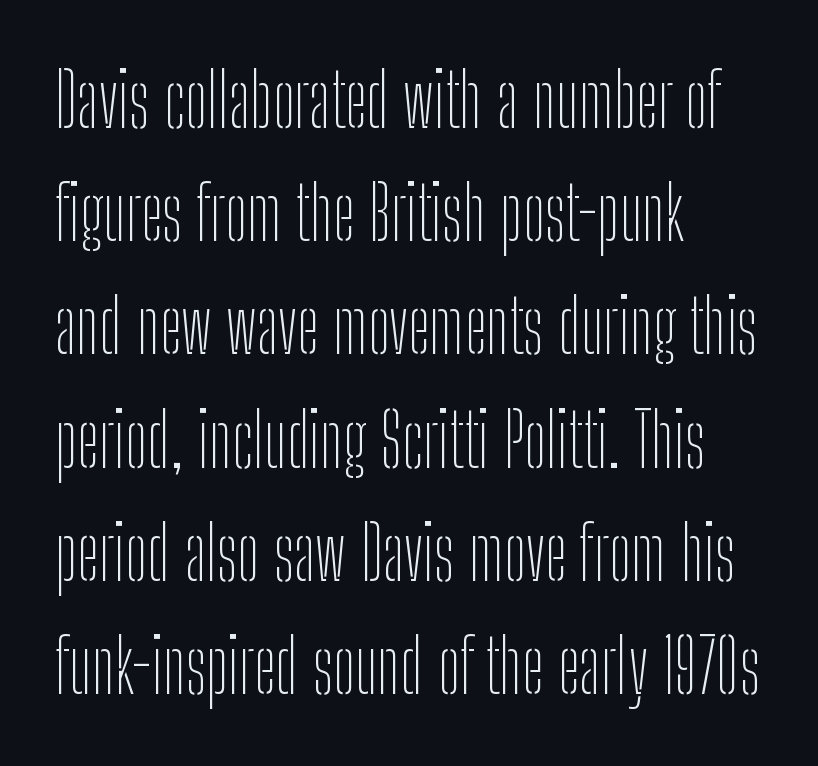
Q: Is the text bold? A: No.
Q: Is the text italic (slanted)? A: No, it is upright.
Q: Is the typeface a serif or a sans-serif typeface? A: Sans-serif.
Q: Is the text underlined? A: No.
Q: How is the paragraph aligned? A: Left-aligned.
Q: Is the spacing between letters normal or unusually wide? A: Normal.
Q: Is the spacing between lines tight, normal or loose? A: Normal.
Q: Width (condensed, normal, or wide)? A: Condensed.
Q: Stroke contrast? A: Low.
Q: x-height? A: Medium.
Q: Monospaced? A: No.
